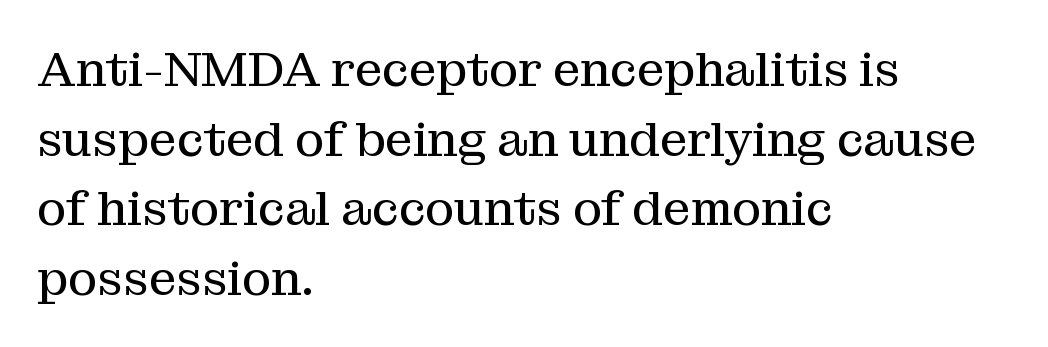
The image shows 49 px regular-weight serif type, upright; set left-aligned, normal line spacing (1.42x), normal letter spacing, not underlined; medium stroke contrast and a medium x-height.
